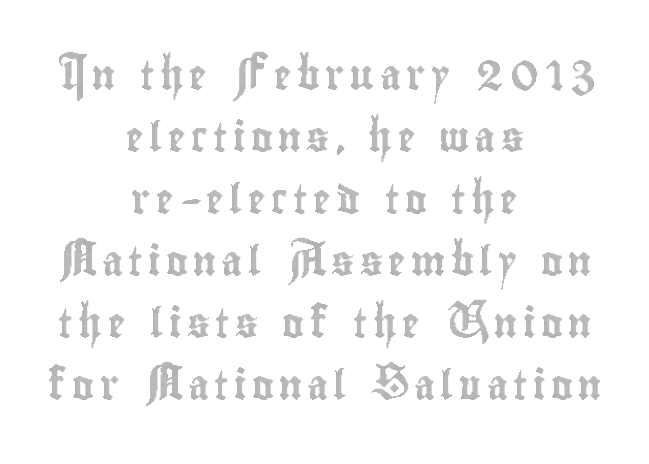
Q: Is the text italic (slanted)? A: No, it is upright.
Q: Is the text underlined? A: No.
Q: How is the paragraph aligned? A: Centered.
Q: Is the spacing between lines tight, normal or loose? A: Loose.
Q: Width (condensed, normal, or wide)? A: Condensed.
Q: x-height? A: Small.
Q: Monospaced? A: No.
